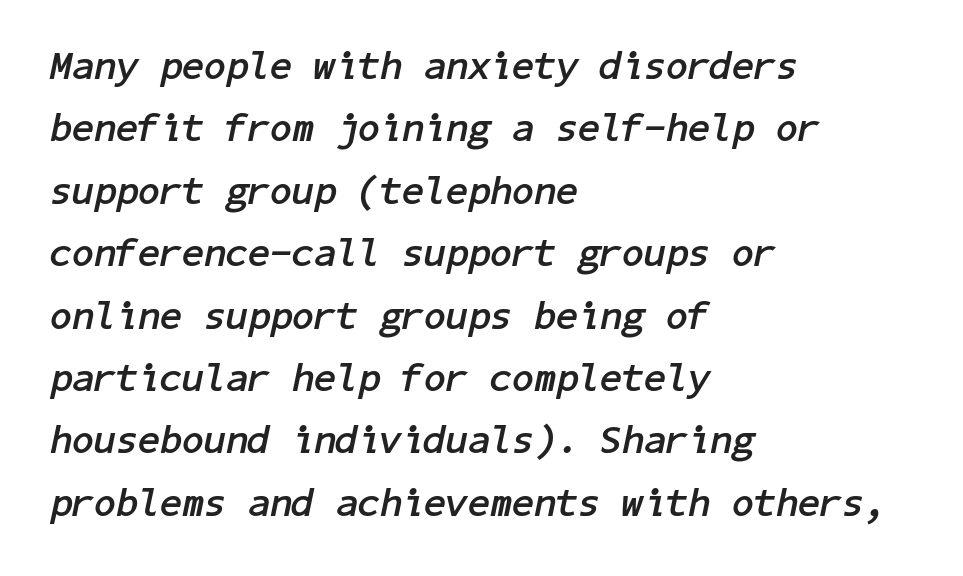
{"italic": "yes", "lean": "right", "slant_degrees": 11, "bold": "yes", "weight": "semibold", "width": "normal", "stroke_contrast": "low", "x_height": "medium", "underline": "no", "align": "left", "line_spacing": "normal", "line_spacing_ratio": 1.56, "letter_spacing": "normal", "letter_spacing_em": 0.0, "glyph_px": 40}
